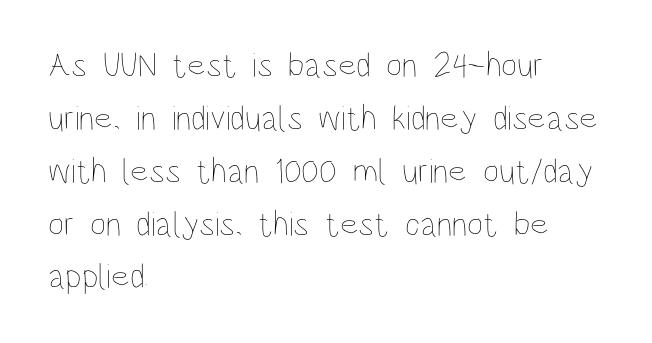
The image shows 35 px thin, condensed type, upright; set left-aligned, normal line spacing (1.51x), normal letter spacing, not underlined; low stroke contrast and a large x-height.
